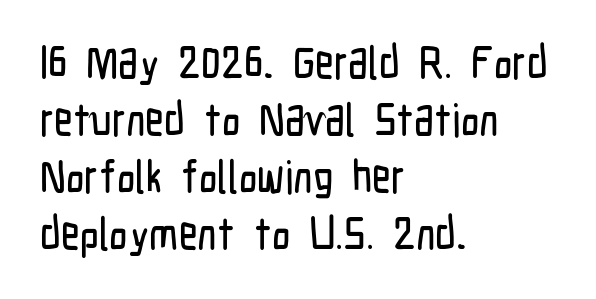
{"serif": "no", "italic": "no", "width": "condensed", "stroke_contrast": "low", "x_height": "medium", "monospaced": "no", "underline": "no", "align": "left", "line_spacing_ratio": 1.24, "letter_spacing": "normal", "letter_spacing_em": 0.0, "glyph_px": 46}
